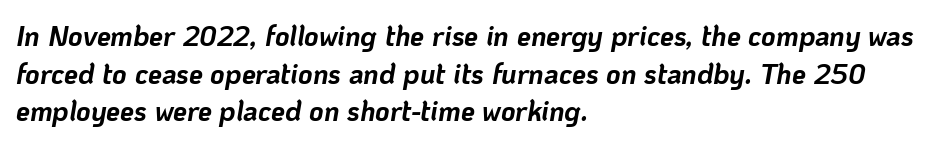
The image shows 28 px bold type, italic (leaning right); set left-aligned, normal line spacing (1.34x), normal letter spacing, not underlined; low stroke contrast and a medium x-height.
